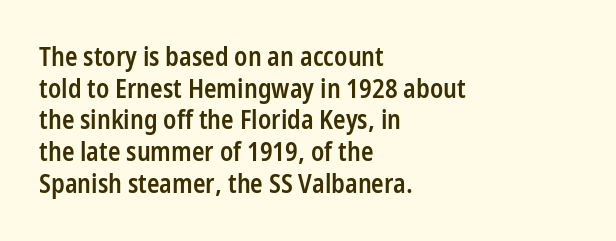
Q: Is the text bold? A: Semi-bold.
Q: Is the text italic (slanted)? A: No, it is upright.
Q: Is the text underlined? A: No.
Q: How is the paragraph aligned? A: Left-aligned.
Q: Is the spacing between letters normal or unusually wide? A: Normal.
